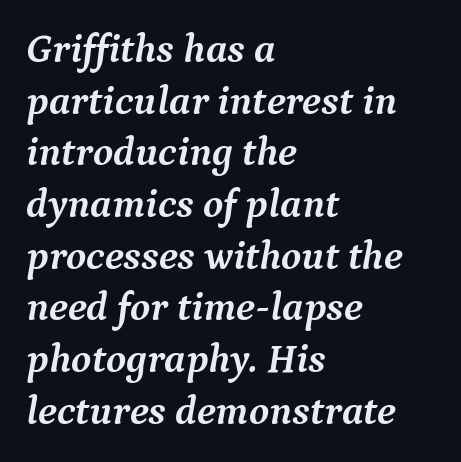
{"serif": "yes", "italic": "yes", "lean": "right", "slant_degrees": 9, "bold": "yes", "weight": "semibold", "width": "normal", "stroke_contrast": "medium", "x_height": "medium", "monospaced": "no", "underline": "no", "align": "left", "line_spacing": "normal", "line_spacing_ratio": 1.26, "letter_spacing": "normal", "letter_spacing_em": 0.0, "glyph_px": 41}
